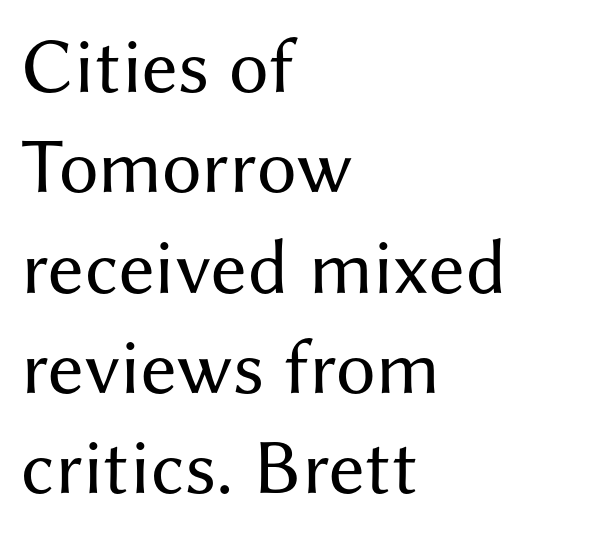
{"serif": "no", "italic": "no", "bold": "no", "weight": "regular", "width": "normal", "stroke_contrast": "medium", "x_height": "medium", "monospaced": "no", "underline": "no", "align": "left", "line_spacing": "normal", "line_spacing_ratio": 1.27, "letter_spacing": "normal", "letter_spacing_em": 0.0, "glyph_px": 79}
